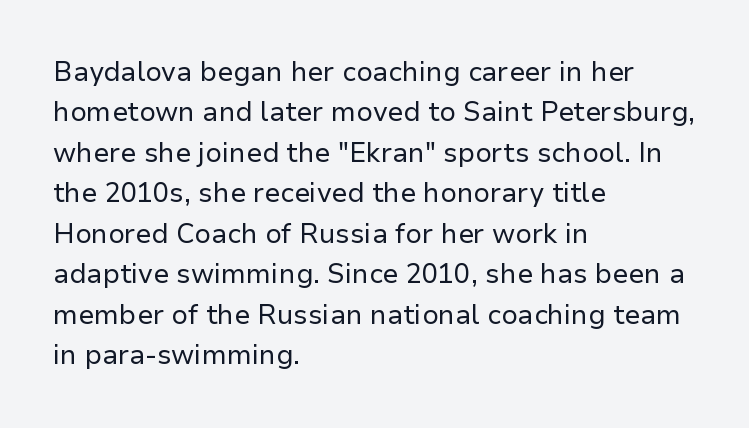
The image shows 27 px text type, upright; set left-aligned, normal line spacing (1.5x), normal letter spacing, not underlined.
